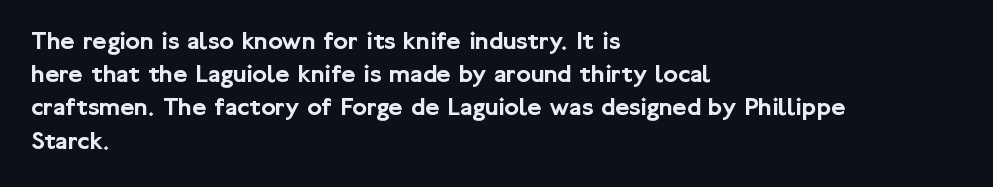
Every row of glyphs begins at an identical x-position on the left. These lines were composed using upright roman letters. Standard letterfit; no display-style spreading of the glyphs. The glyphs are unaccompanied by any horizontal stroke below them.
